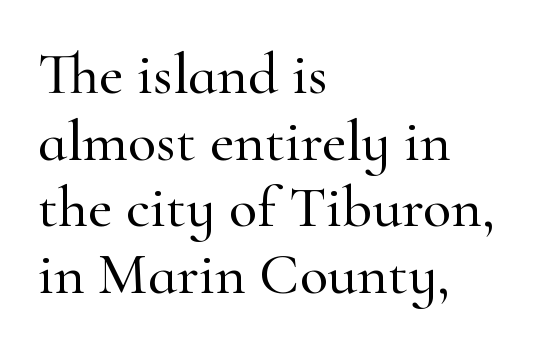
The image shows 59 px serif type, upright; set left-aligned, tight line spacing (1.13x), normal letter spacing, not underlined; high stroke contrast and a small x-height.
